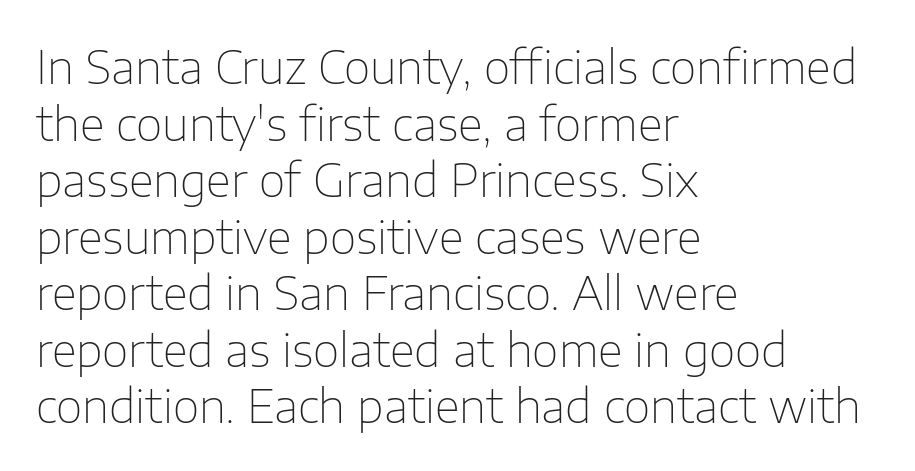
The image shows 46 px thin sans-serif type, upright; set left-aligned, line spacing 1.23x, normal letter spacing, not underlined; low stroke contrast and a medium x-height.
